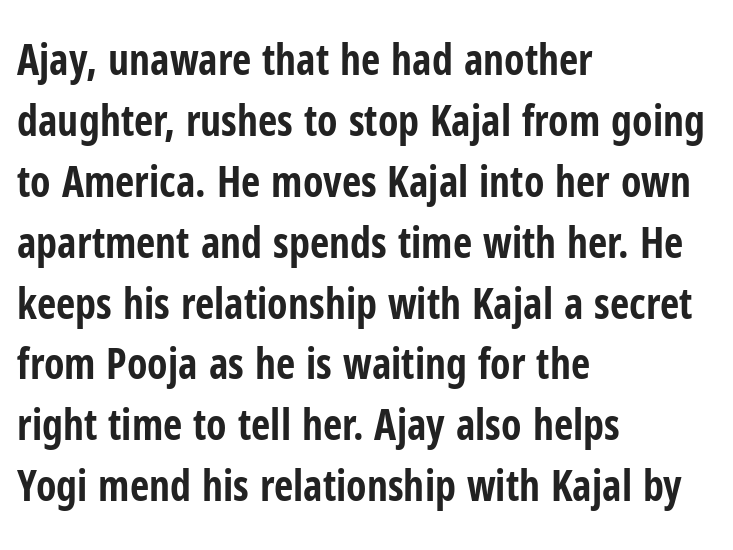
Characters remain perfectly vertical along every line. What weight is shown? A full bold with thick strokes. The face used here is a sans, in the tradition of grotesques and geometrics. Caption: standard tracking, unaltered. Check under the words: just untouched page.
